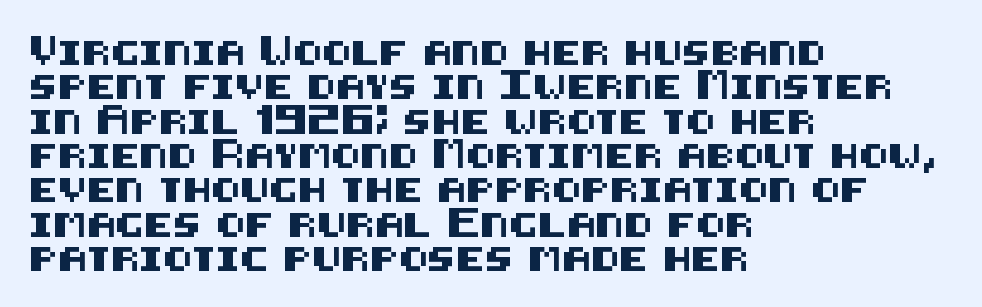
The image shows 24 px text type, upright; set left-aligned, normal line spacing (1.43x), normal letter spacing, not underlined.
